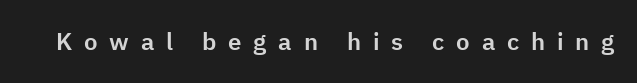
{"italic": "no", "underline": "no", "letter_spacing": "wide", "letter_spacing_em": 0.49, "glyph_px": 24}
